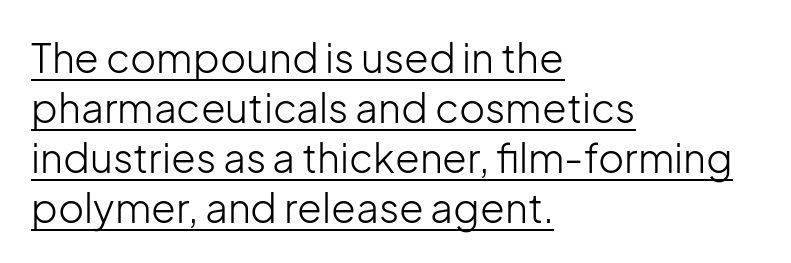
Q: Is the text bold? A: No.
Q: Is the text italic (slanted)? A: No, it is upright.
Q: Is the typeface a serif or a sans-serif typeface? A: Sans-serif.
Q: Is the text underlined? A: Yes.
Q: How is the paragraph aligned? A: Left-aligned.
Q: Is the spacing between letters normal or unusually wide? A: Normal.
Q: Is the spacing between lines tight, normal or loose? A: Normal.
Q: Width (condensed, normal, or wide)? A: Normal.
Q: Stroke contrast? A: Low.
Q: x-height? A: Medium.
Q: Monospaced? A: No.
